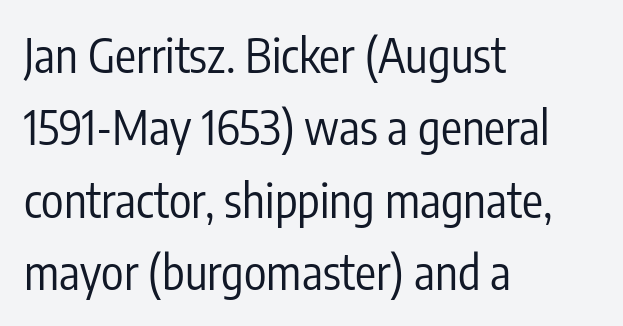
Q: Is the text bold? A: No.
Q: Is the text italic (slanted)? A: No, it is upright.
Q: Is the typeface a serif or a sans-serif typeface? A: Sans-serif.
Q: Is the text underlined? A: No.
Q: How is the paragraph aligned? A: Left-aligned.
Q: Is the spacing between letters normal or unusually wide? A: Normal.
Q: Is the spacing between lines tight, normal or loose? A: Normal.
Q: Width (condensed, normal, or wide)? A: Condensed.
Q: Stroke contrast? A: Low.
Q: x-height? A: Medium.
Q: Monospaced? A: No.
